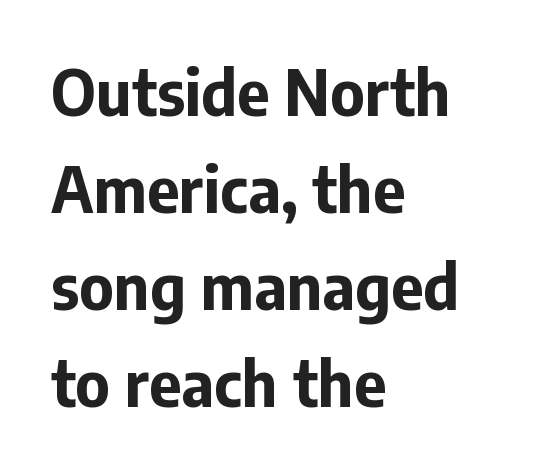
{"serif": "no", "italic": "no", "bold": "yes", "weight": "bold", "width": "normal", "stroke_contrast": "low", "x_height": "medium", "monospaced": "no", "underline": "no", "align": "left", "line_spacing": "normal", "line_spacing_ratio": 1.54, "letter_spacing": "normal", "letter_spacing_em": 0.0, "glyph_px": 63}
